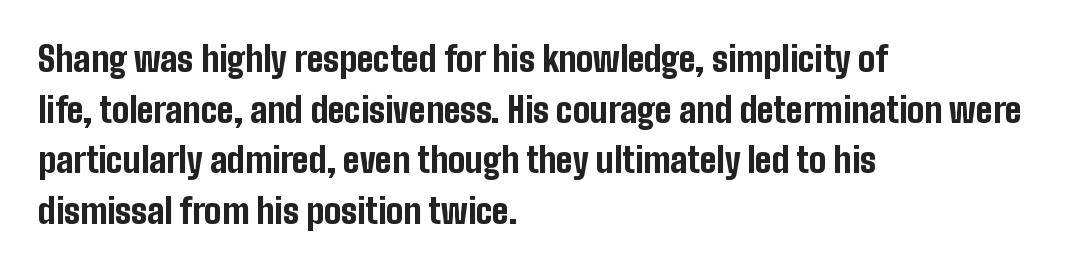
The font is running at its bold setting. This sample uses plain, unmodified letter spacing. The typeface chosen for these lines omits serifs. Ascenders rise straight up at ninety degrees.
